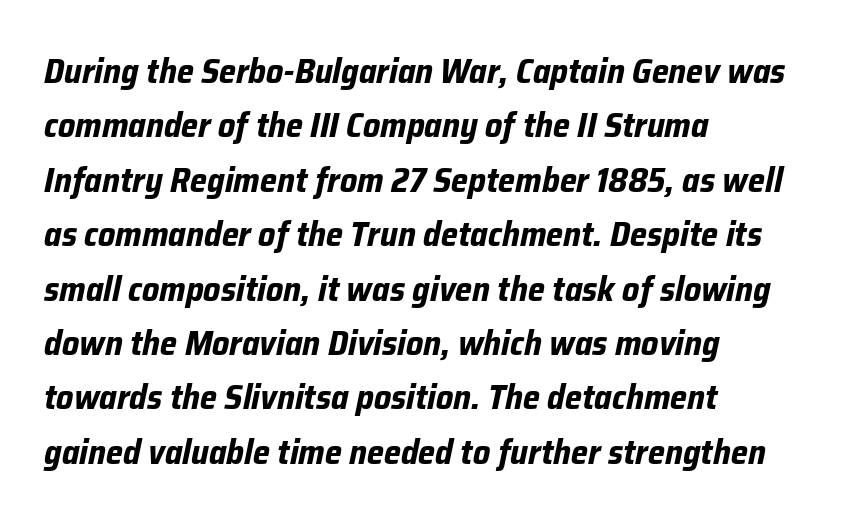
The image shows 34 px bold type, italic (leaning right); set left-aligned, normal line spacing (1.6x), normal letter spacing, not underlined; low stroke contrast and a medium x-height.
